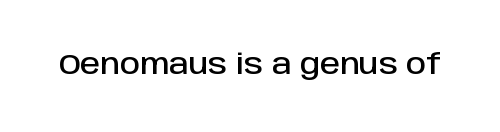
{"serif": "no", "italic": "no", "width": "normal", "stroke_contrast": "low", "x_height": "large", "monospaced": "no", "underline": "no", "letter_spacing": "normal", "letter_spacing_em": 0.0, "glyph_px": 28}
